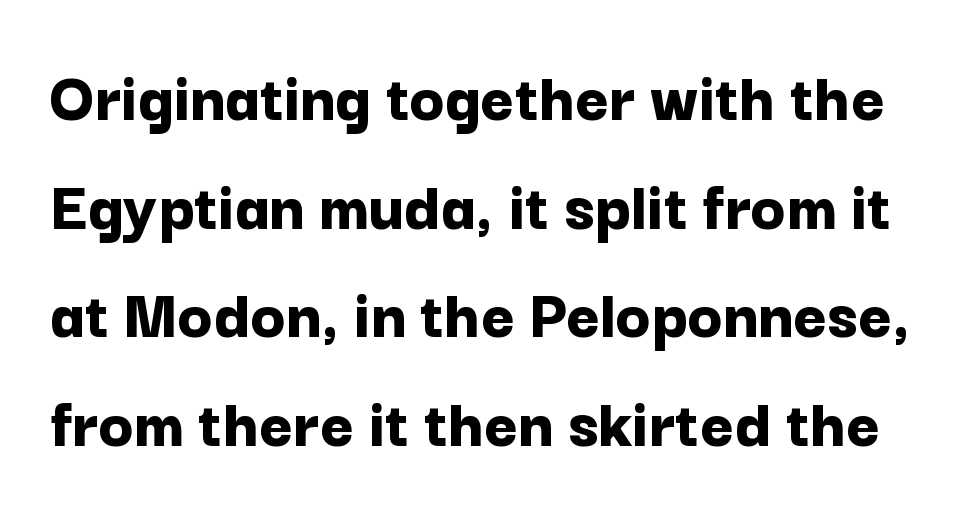
The letters sit at their default tracking, neither squeezed nor spread. Notice how the stems are strictly vertical — no italics here. On the weight axis this lands at bold, roughly 700. A typesetter would label this face a sans. The letters advance in unequal steps, a hallmark of proportional type.
